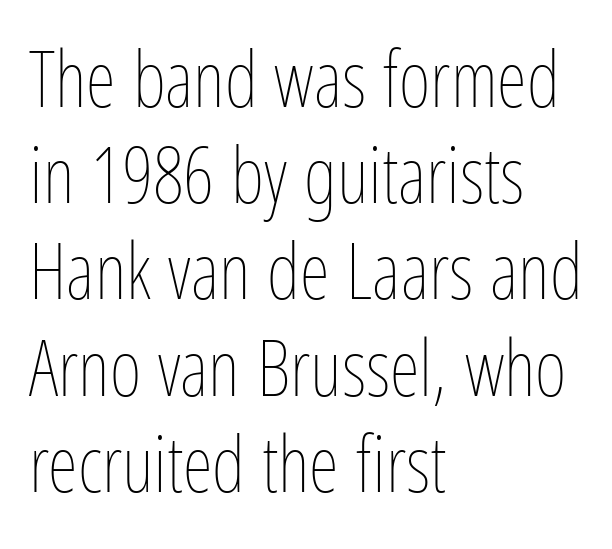
{"italic": "no", "bold": "no", "weight": "thin", "width": "condensed", "stroke_contrast": "low", "x_height": "medium", "monospaced": "no", "underline": "no", "align": "left", "line_spacing": "normal", "line_spacing_ratio": 1.25, "letter_spacing": "normal", "letter_spacing_em": 0.0, "glyph_px": 77}
